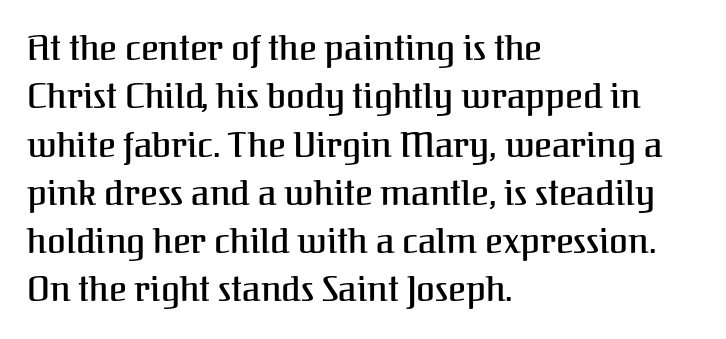
The image shows 34 px serif type, upright; set left-aligned, normal line spacing (1.42x), normal letter spacing, not underlined; medium stroke contrast and a medium x-height.
